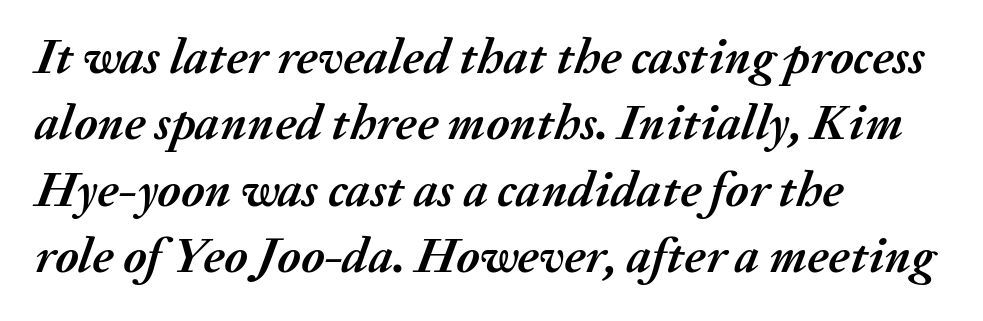
Q: Is the text bold? A: Yes.
Q: Is the text italic (slanted)? A: Yes, it leans right by about 20 degrees.
Q: Is the text underlined? A: No.
Q: How is the paragraph aligned? A: Left-aligned.
Q: Is the spacing between letters normal or unusually wide? A: Normal.
Q: Is the spacing between lines tight, normal or loose? A: Normal.
Q: Width (condensed, normal, or wide)? A: Normal.
Q: Stroke contrast? A: Medium.
Q: x-height? A: Medium.
Q: Monospaced? A: No.
